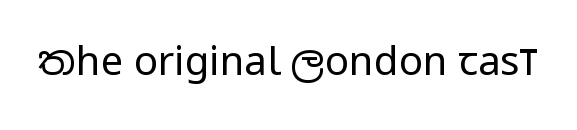
Q: Is the text bold? A: No.
Q: Is the text italic (slanted)? A: No, it is upright.
Q: Is the typeface a serif or a sans-serif typeface? A: Sans-serif.
Q: Is the text underlined? A: No.
Q: Is the spacing between letters normal or unusually wide? A: Normal.
Q: Width (condensed, normal, or wide)? A: Condensed.
Q: Stroke contrast? A: Low.
Q: x-height? A: Large.
Q: Monospaced? A: No.
